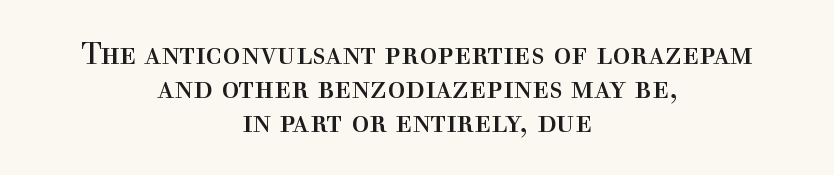
Q: Is the text bold? A: No.
Q: Is the text italic (slanted)? A: No, it is upright.
Q: Is the typeface a serif or a sans-serif typeface? A: Serif.
Q: Is the text underlined? A: No.
Q: How is the paragraph aligned? A: Centered.
Q: Is the spacing between letters normal or unusually wide? A: Normal.
Q: Is the spacing between lines tight, normal or loose? A: Tight.
Q: Width (condensed, normal, or wide)? A: Normal.
Q: x-height? A: Medium.
Q: Monospaced? A: No.
